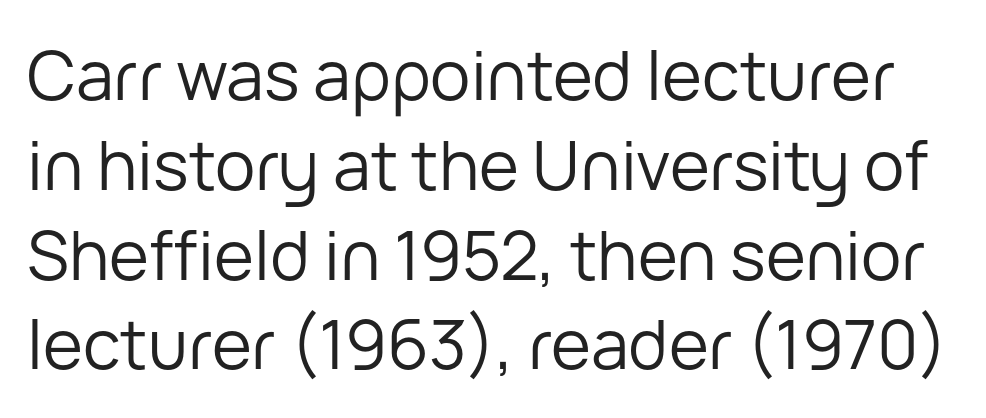
{"serif": "no", "italic": "no", "bold": "no", "weight": "regular", "width": "normal", "stroke_contrast": "low", "x_height": "medium", "monospaced": "no", "underline": "no", "line_spacing": "normal", "line_spacing_ratio": 1.32, "letter_spacing": "normal", "letter_spacing_em": 0.0, "glyph_px": 68}
